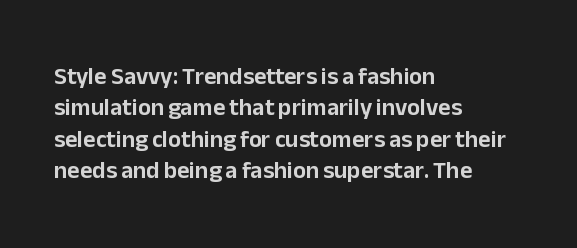
{"italic": "no", "underline": "no", "align": "left", "line_spacing": "normal", "line_spacing_ratio": 1.31, "letter_spacing": "normal", "letter_spacing_em": 0.0, "glyph_px": 24}
